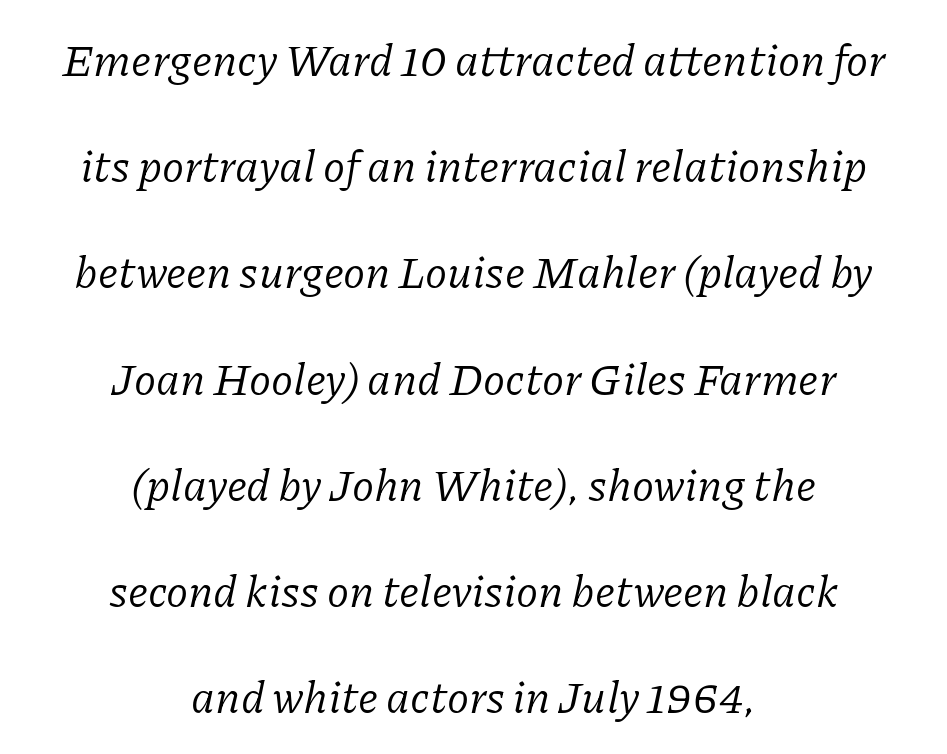
The letters are slanted; this is an italic face. Unlike a clean sans, this face finishes its strokes with serifs. The lines are spread far apart with generous leading. Do the characters align in a grid? No, the font is proportional. Nobody touched the tracking dial on this one.
